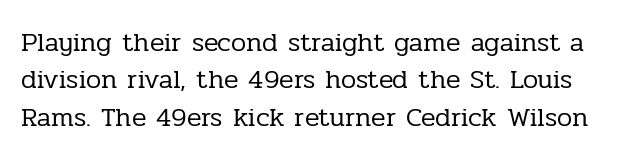
The image shows 27 px text type, upright; set normal line spacing (1.38x), normal letter spacing, not underlined.
